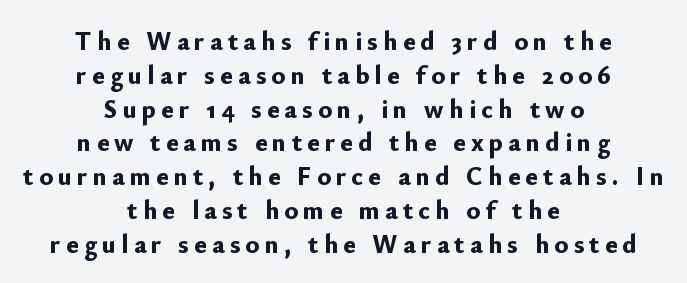
The image shows 26 px bold type, upright; set centered, normal line spacing (1.3x), unusually wide letter spacing (+0.2 em), not underlined.
